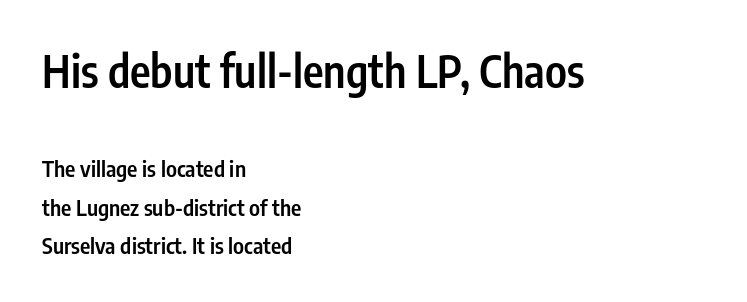
{"serif": "no", "italic": "no", "bold": "semi", "weight": "semibold", "width": "condensed", "stroke_contrast": "low", "x_height": "medium", "monospaced": "no", "underline": "no", "align": "left", "line_spacing_ratio": 1.75, "letter_spacing": "normal", "letter_spacing_em": 0.0, "larger_block": "first", "size_ratio": 2.0, "glyph_px": 44}
